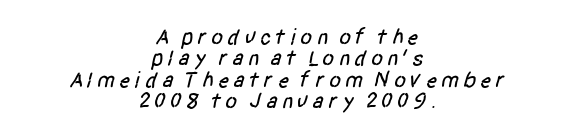
Q: Is the text underlined? A: No.
Q: How is the paragraph aligned? A: Centered.
Q: Is the spacing between lines tight, normal or loose? A: Tight.
